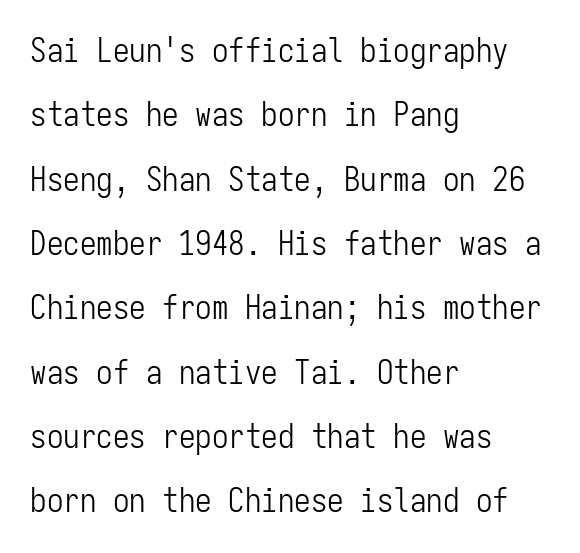
This is sans-serif lettering, the kind often seen on screens and signage. Check under the words: just untouched page. Characters remain perfectly vertical along every line. Think standard paragraph weight, or any step lighter than that. Standard letterfit; no display-style spreading of the glyphs.
